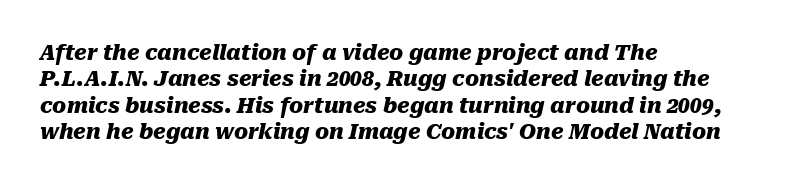
Glance below the letters and you will spot only blank space. Leftover space on each line is placed entirely after the last word. These lines keep a tight, regular rhythm from letter to letter. As a designer I'd log this as weight 700, bold.
